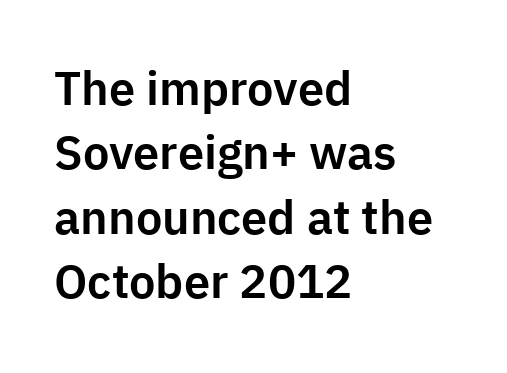
The image shows 47 px sans-serif type, upright; set left-aligned, normal line spacing (1.37x), normal letter spacing, not underlined; low stroke contrast and a medium x-height.
